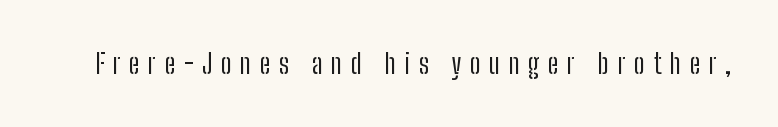
{"italic": "no", "bold": "no", "underline": "no", "letter_spacing": "wide", "letter_spacing_em": 0.32, "glyph_px": 27}
